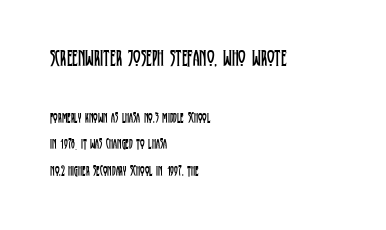
The image shows 23 px text type, upright; set left-aligned, loose line spacing (1.92x), normal letter spacing, not underlined; the first (top) block is 1.64x larger.
